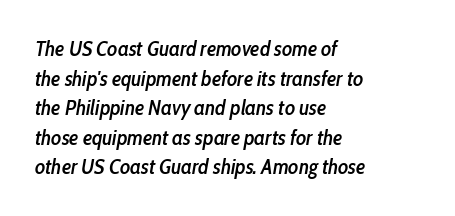
{"italic": "yes", "lean": "right", "slant_degrees": 10, "bold": "semi", "underline": "no", "align": "left", "line_spacing": "normal", "line_spacing_ratio": 1.41, "letter_spacing": "normal", "letter_spacing_em": 0.0, "glyph_px": 21}
